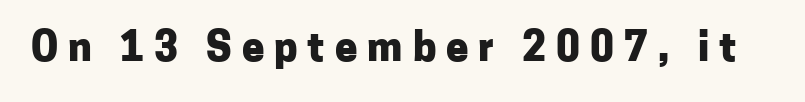
The image shows 40 px heavy sans-serif type, upright; set unusually wide letter spacing (+0.25 em), not underlined; low stroke contrast and a medium x-height.
